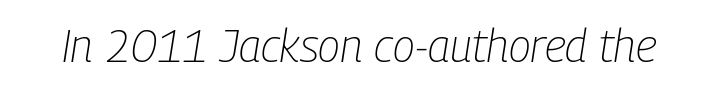
The image shows 45 px light, condensed type, italic (leaning right); set normal letter spacing, not underlined; low stroke contrast and a medium x-height.
